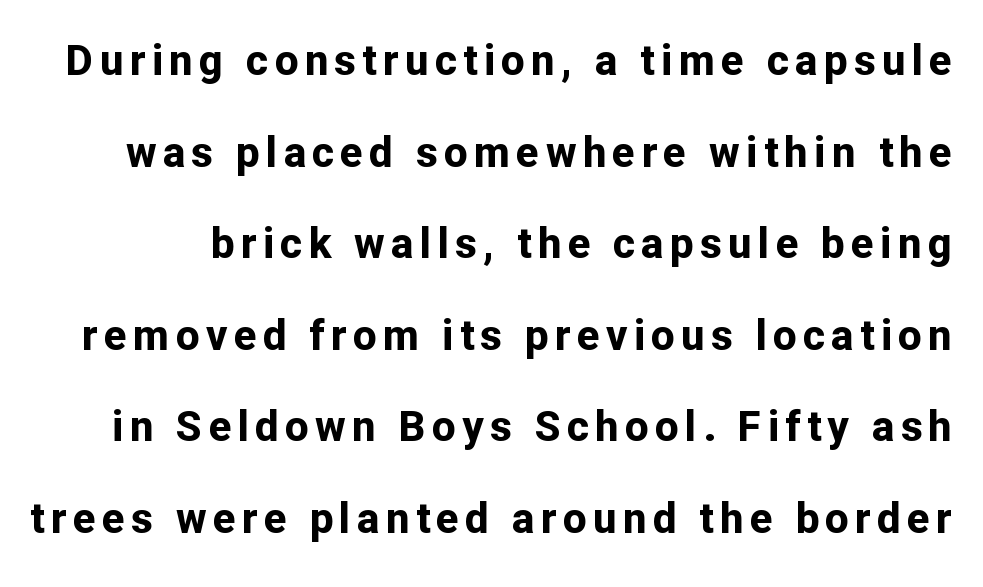
Q: Is the text bold? A: Yes.
Q: Is the text italic (slanted)? A: No, it is upright.
Q: Is the typeface a serif or a sans-serif typeface? A: Sans-serif.
Q: Is the text underlined? A: No.
Q: Is the spacing between lines tight, normal or loose? A: Loose.
Q: Width (condensed, normal, or wide)? A: Normal.
Q: Stroke contrast? A: Low.
Q: x-height? A: Medium.
Q: Monospaced? A: No.
